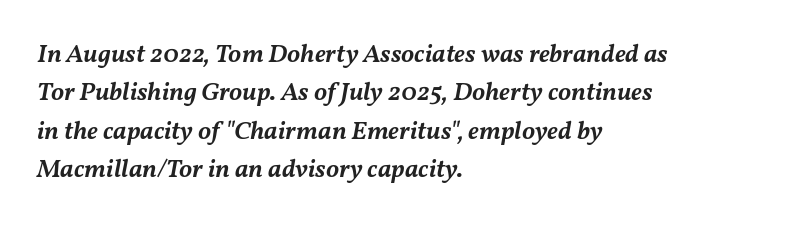
The image shows 26 px text type, italic (leaning right); set left-aligned, normal line spacing (1.48x), normal letter spacing, not underlined.
